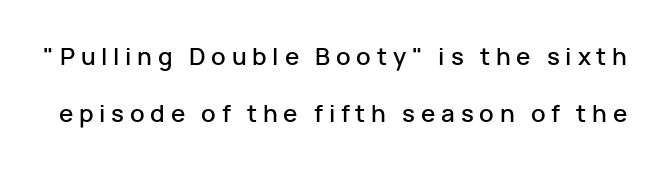
{"italic": "no", "underline": "no", "line_spacing": "loose", "line_spacing_ratio": 2.38, "letter_spacing": "wide", "letter_spacing_em": 0.24, "glyph_px": 24}
